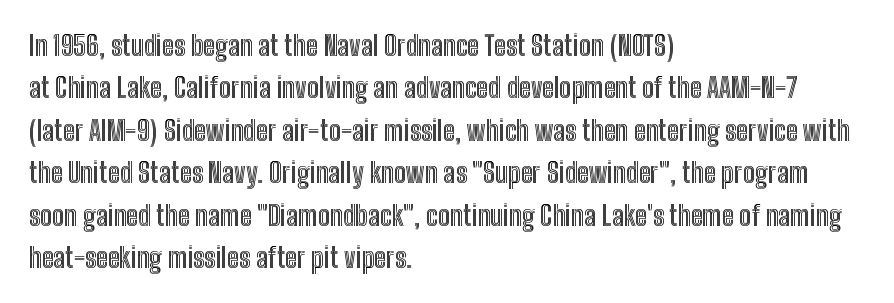
The image shows 27 px text type, upright; set left-aligned, normal line spacing (1.57x), normal letter spacing, not underlined.
